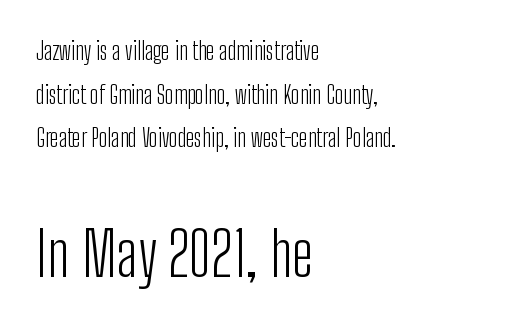
The image shows 61 px light, condensed sans-serif type, upright; set left-aligned, line spacing 1.82x, normal letter spacing, not underlined; the second (bottom) block is 2.54x larger; low stroke contrast and a medium x-height.
